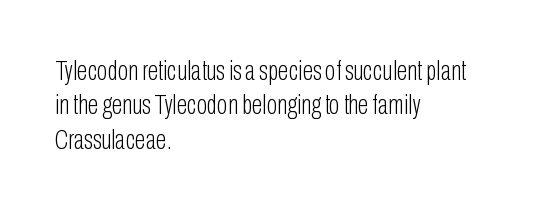
The image shows 28 px light, condensed sans-serif type, upright; set left-aligned, line spacing 1.23x, normal letter spacing, not underlined; low stroke contrast and a medium x-height.
